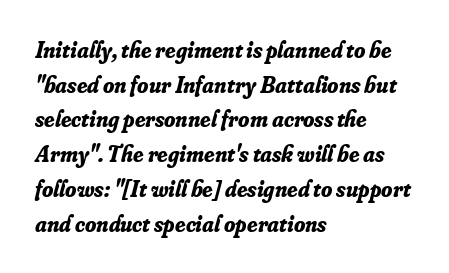
{"italic": "yes", "lean": "right", "slant_degrees": 16, "bold": "yes", "underline": "no", "align": "left", "line_spacing": "normal", "line_spacing_ratio": 1.51, "letter_spacing": "normal", "letter_spacing_em": 0.0, "glyph_px": 23}
